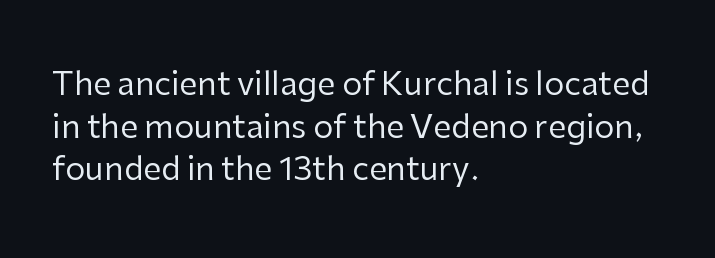
The image shows 32 px regular-weight sans-serif type, upright; set left-aligned, normal line spacing (1.33x), normal letter spacing, not underlined; low stroke contrast and a medium x-height.
